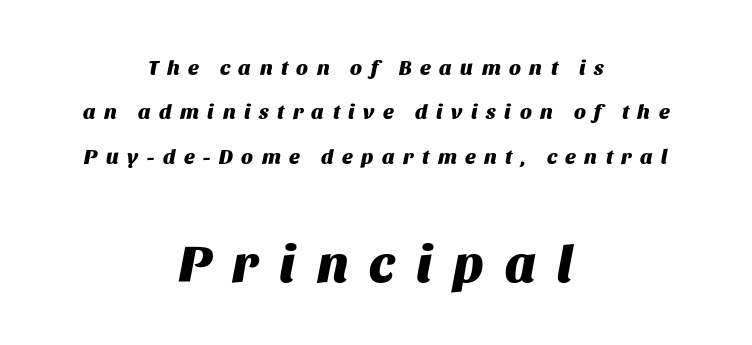
The space between consecutive lines is lavish. Each letter keeps its own natural width here, so spacing adapts to shape. Of the two passages, the one underneath uses the larger point size. The specimen omits any rule beneath the text block's lines. In terms of letterspacing, this is a distinctly airy, spread setting. The glyphs have the mass of a bold cut.
